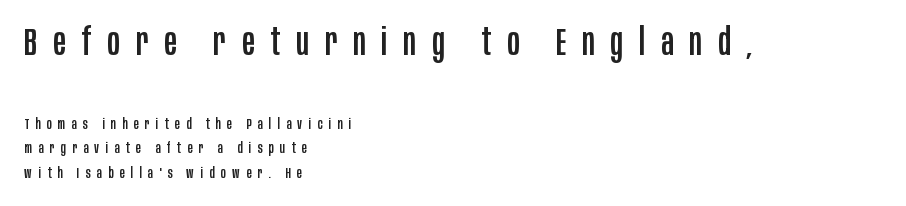
{"serif": "no", "italic": "no", "width": "condensed", "stroke_contrast": "low", "x_height": "large", "monospaced": "no", "underline": "no", "align": "left", "line_spacing": "normal", "line_spacing_ratio": 1.64, "letter_spacing": "wide", "letter_spacing_em": 0.42, "larger_block": "first", "size_ratio": 2.53, "glyph_px": 38}
